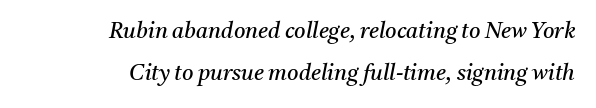
The zone under the glyphs is completely vacant. No chunkiness to these letters — they're not bold. Tall strokes in this sample are angled rather than plumb. Characters follow at the spacing the type designer built in. Leading: increased. The rag falls on the left side of this text block.
